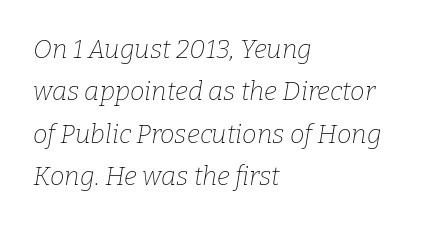
The image shows 26 px text type, italic (leaning right); set left-aligned, normal line spacing (1.63x), normal letter spacing, not underlined.
